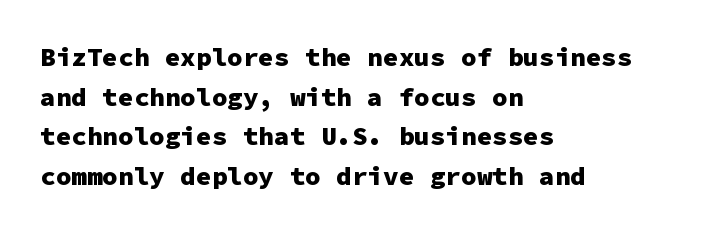
The image shows 26 px bold type, upright; set left-aligned, normal line spacing (1.52x), normal letter spacing, not underlined.
